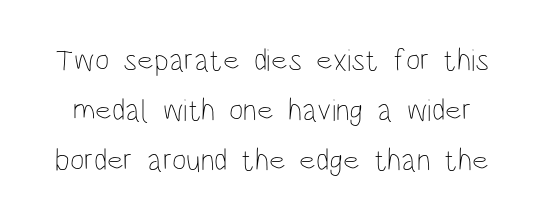
The image shows 31 px thin, condensed type, upright; set normal line spacing (1.61x), normal letter spacing, not underlined; low stroke contrast and a large x-height.
